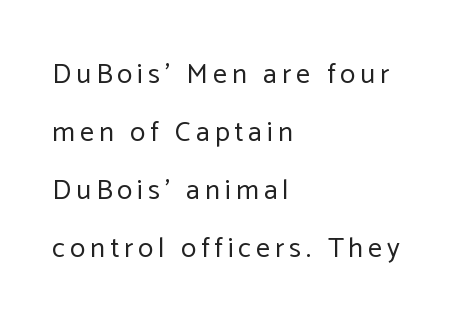
{"serif": "no", "italic": "no", "bold": "no", "weight": "regular", "width": "normal", "stroke_contrast": "low", "x_height": "medium", "monospaced": "no", "underline": "no", "align": "left", "line_spacing": "loose", "line_spacing_ratio": 2.07, "glyph_px": 28}
